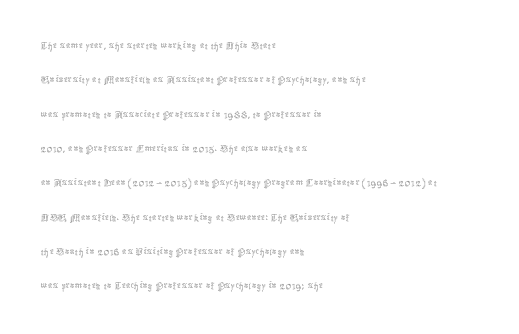
The image shows 24 px text type, upright; set left-aligned, normal line spacing (1.43x), normal letter spacing, not underlined.
